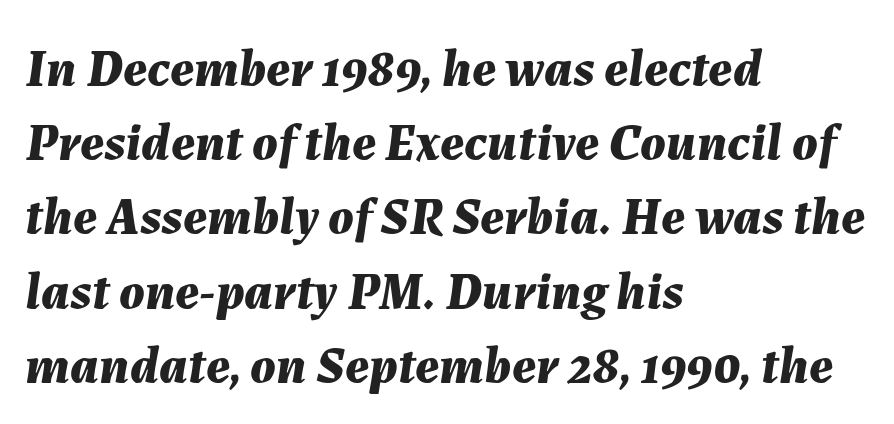
Q: Is the text bold? A: Yes.
Q: Is the text italic (slanted)? A: Yes, it leans right by about 7 degrees.
Q: Is the text underlined? A: No.
Q: How is the paragraph aligned? A: Left-aligned.
Q: Is the spacing between letters normal or unusually wide? A: Normal.
Q: Is the spacing between lines tight, normal or loose? A: Normal.
Q: Width (condensed, normal, or wide)? A: Normal.
Q: Stroke contrast? A: Medium.
Q: x-height? A: Medium.
Q: Monospaced? A: No.
